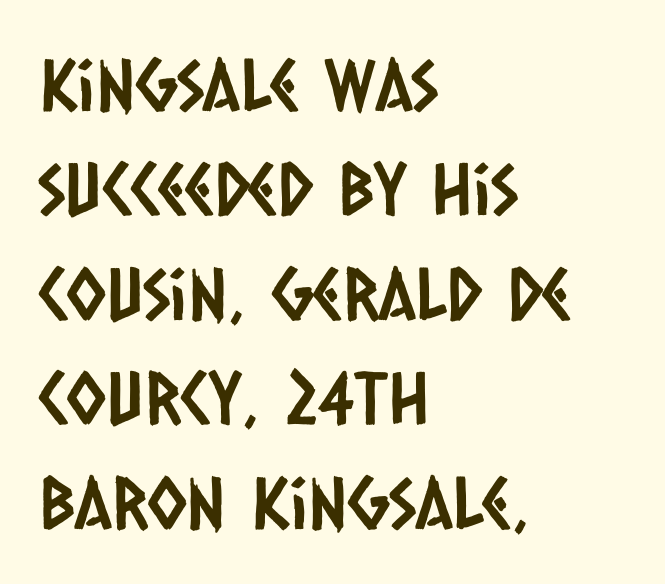
The passage shown has conventional tracking throughout. Nobody drew a line under any word here. The designer went with a sans here, leaving each stem footless. Compared with typical paragraphs, the rows here are spaced about the same. Here the designer chose a conventional face with non-uniform glyph widths. Each line starts at the same left margin while the right side varies.
